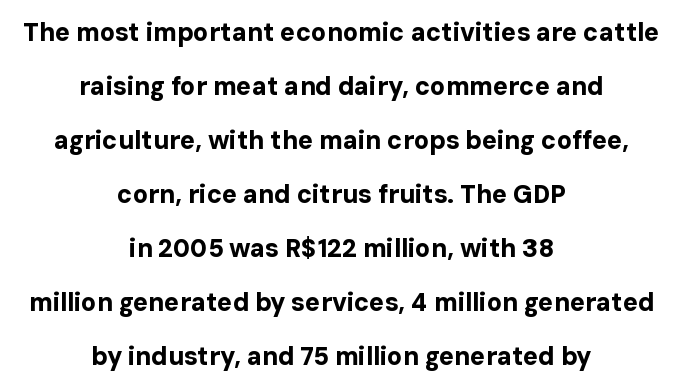
{"italic": "no", "bold": "yes", "underline": "no", "align": "center", "line_spacing": "loose", "line_spacing_ratio": 2.16, "letter_spacing": "normal", "letter_spacing_em": 0.0, "glyph_px": 25}
